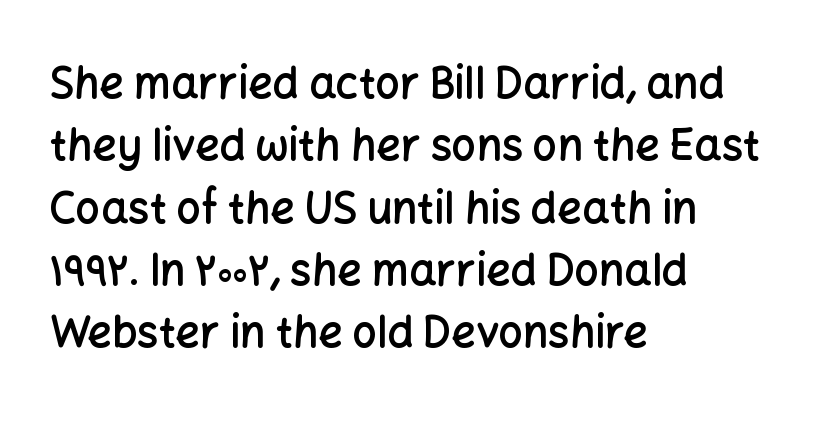
{"serif": "no", "italic": "no", "bold": "semi", "weight": "semibold", "width": "normal", "stroke_contrast": "low", "x_height": "medium", "monospaced": "no", "underline": "no", "align": "left", "line_spacing": "normal", "line_spacing_ratio": 1.45, "letter_spacing": "normal", "letter_spacing_em": 0.0, "glyph_px": 43}
